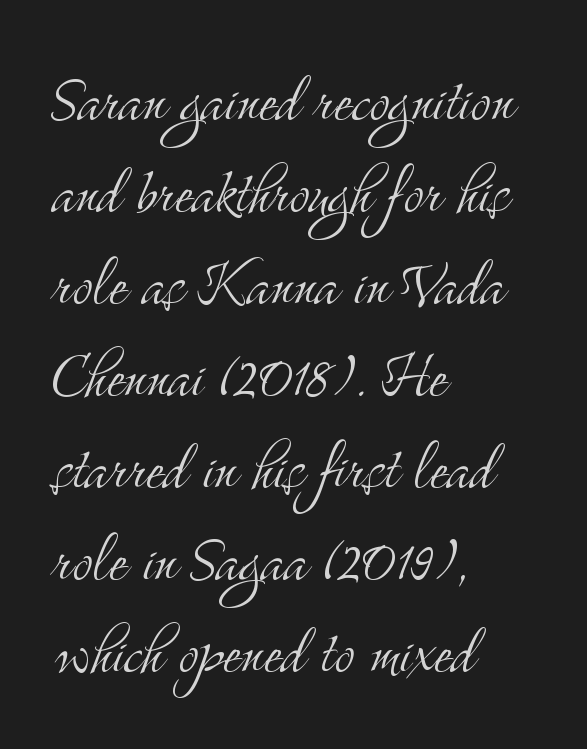
The image shows 76 px light, condensed serif type; set left-aligned, line spacing 1.21x, normal letter spacing, not underlined; medium stroke contrast and a small x-height.
